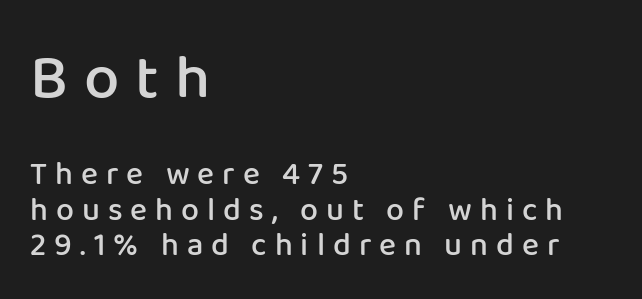
The image shows 63 px semibold sans-serif type, upright; set left-aligned, tight line spacing (1.11x), unusually wide letter spacing (+0.25 em), not underlined; the first (top) block is 1.97x larger; low stroke contrast and a medium x-height.
